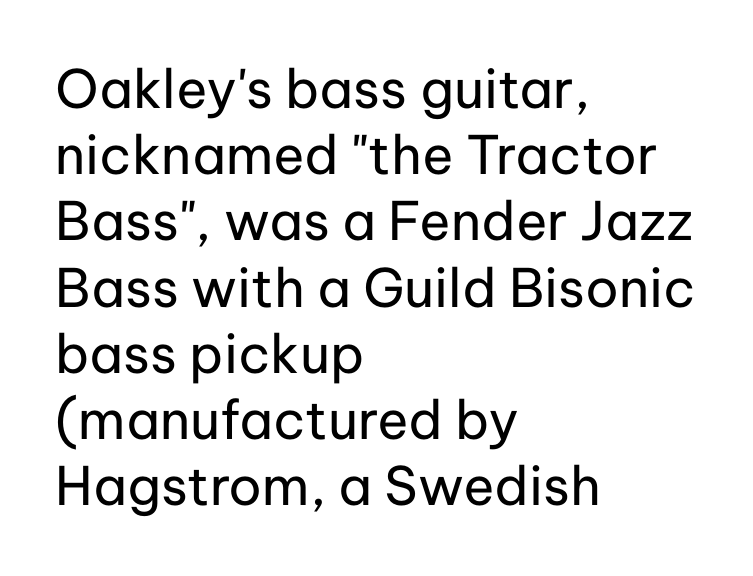
The face used here is a sans, in the tradition of grotesques and geometrics. Here the designer chose a conventional face with non-uniform glyph widths. The rows are spaced the way most documents space them. Lines of text with bare space underneath. Line beginnings align vertically; line endings do not.
